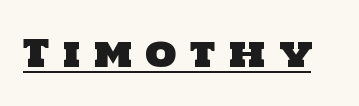
Honestly, the letter spacing is so wide it's the main thing you notice. What kind of face is this? One without serifs — a sans. Each letter keeps its own natural width here, so spacing adapts to shape. The lettering is marked with a stroke running underneath it.
